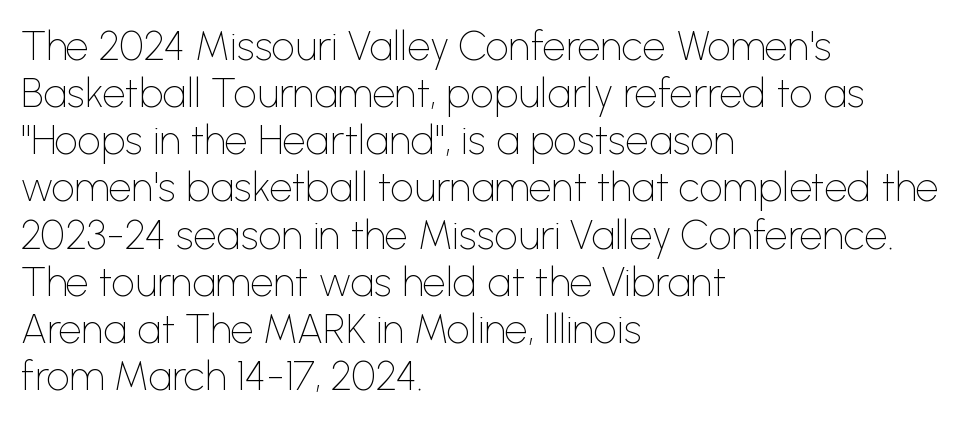
The strokes carry an ordinary text weight at most. The characters display no serif detailing; their extremities are plain. Character widths vary here, with narrow letters taking less room than wide ones. Descender tails drop into unmarked territory. In terms of letterspacing, this is plain default setting.
